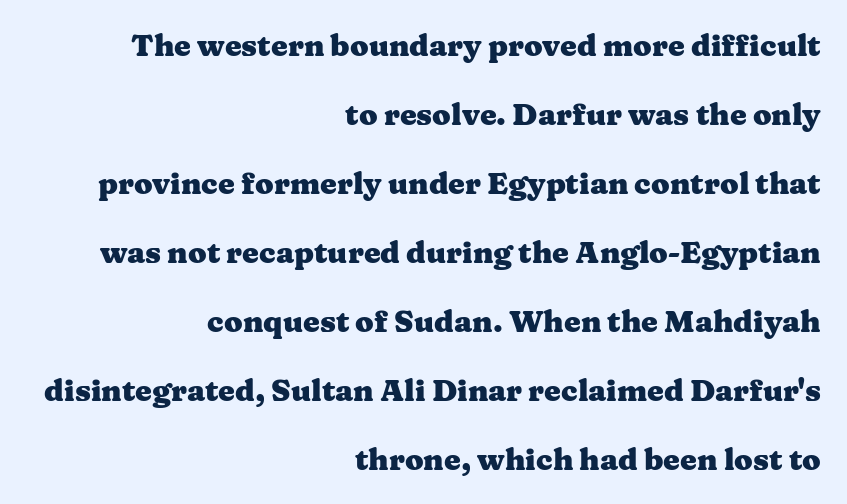
{"serif": "yes", "italic": "no", "bold": "yes", "weight": "heavy", "width": "wide", "stroke_contrast": "medium", "x_height": "medium", "monospaced": "no", "underline": "no", "align": "right", "line_spacing": "loose", "line_spacing_ratio": 2.3, "letter_spacing": "normal", "letter_spacing_em": 0.0, "glyph_px": 30}
